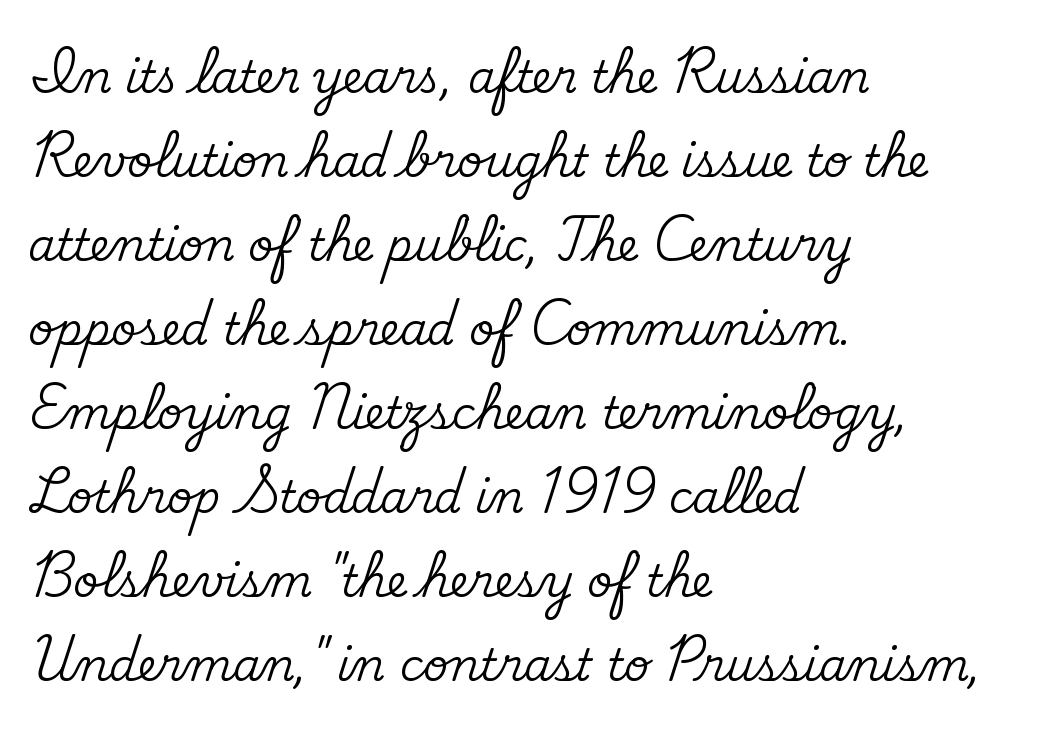
{"width": "normal", "stroke_contrast": "medium", "x_height": "small", "monospaced": "no", "underline": "no", "align": "left", "line_spacing": "loose", "line_spacing_ratio": 1.91, "letter_spacing": "normal", "letter_spacing_em": 0.0, "glyph_px": 44}
